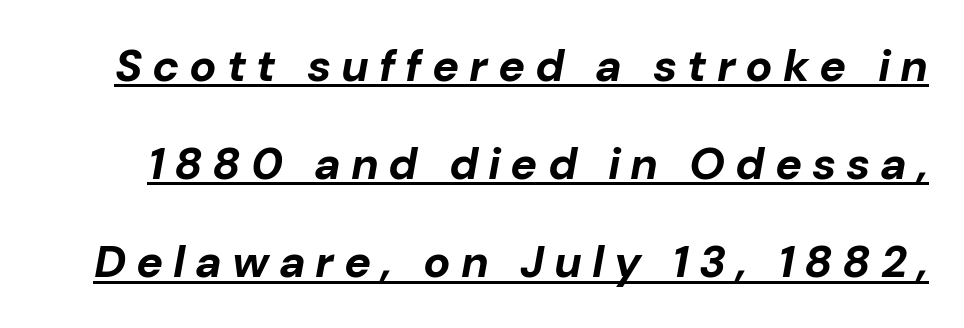
The image shows 45 px bold type, italic (leaning right); set loose line spacing (2.18x), unusually wide letter spacing (+0.22 em), underlined; low stroke contrast and a medium x-height.
